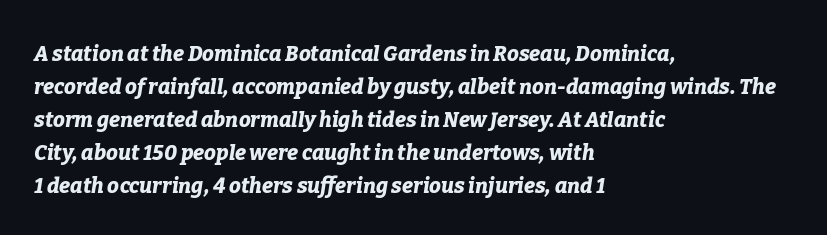
The image shows 21 px bold type, italic (leaning right); set left-aligned, normal line spacing (1.57x), normal letter spacing, not underlined.
